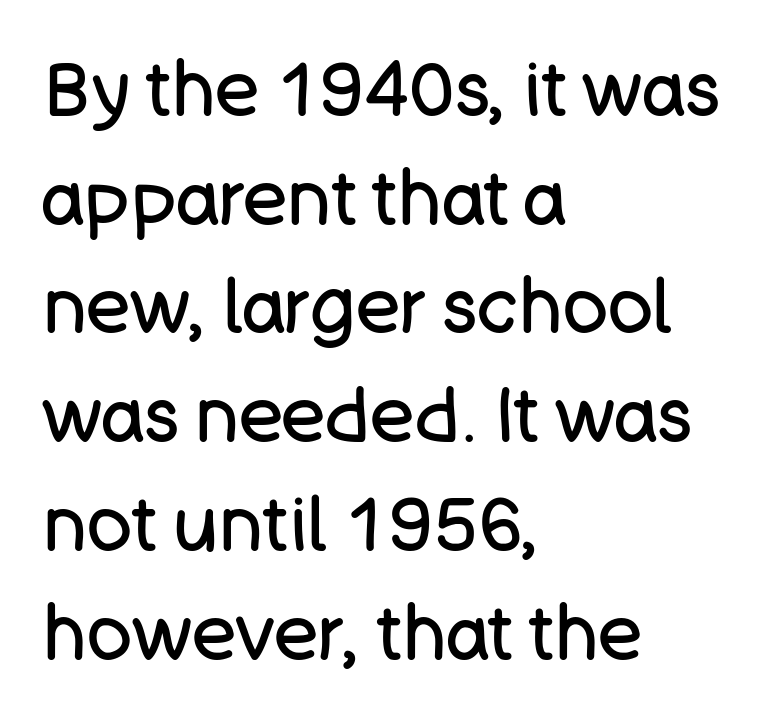
Q: Is the text bold? A: No.
Q: Is the text italic (slanted)? A: No, it is upright.
Q: Is the typeface a serif or a sans-serif typeface? A: Sans-serif.
Q: Is the text underlined? A: No.
Q: How is the paragraph aligned? A: Left-aligned.
Q: Is the spacing between letters normal or unusually wide? A: Normal.
Q: Is the spacing between lines tight, normal or loose? A: Normal.
Q: Width (condensed, normal, or wide)? A: Normal.
Q: Stroke contrast? A: Low.
Q: x-height? A: Large.
Q: Monospaced? A: No.
